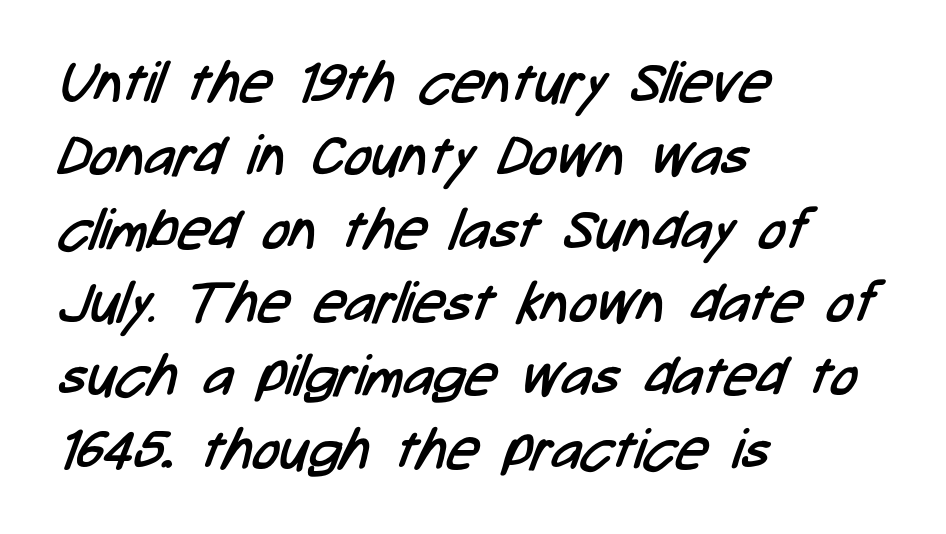
The paragraph shown leans on its left margin. Is this a heavy cut? Hardly; it is regular or lighter. The letters sit at their default tracking, neither squeezed nor spread. The designer left line spacing at the default.
